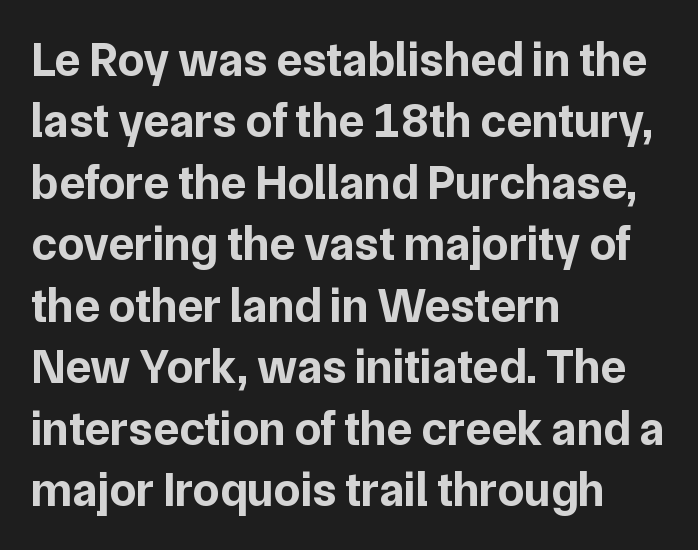
Default kerning and tracking; the words read as compact shapes. The type family on display is of the sans-serif kind. The font is running at its bold setting. Baseline-to-baseline distance is the conventional proportion of letter height. The baseline area is clear. Note the varied advance widths — an 'i' is clearly narrower than an 'm'.
